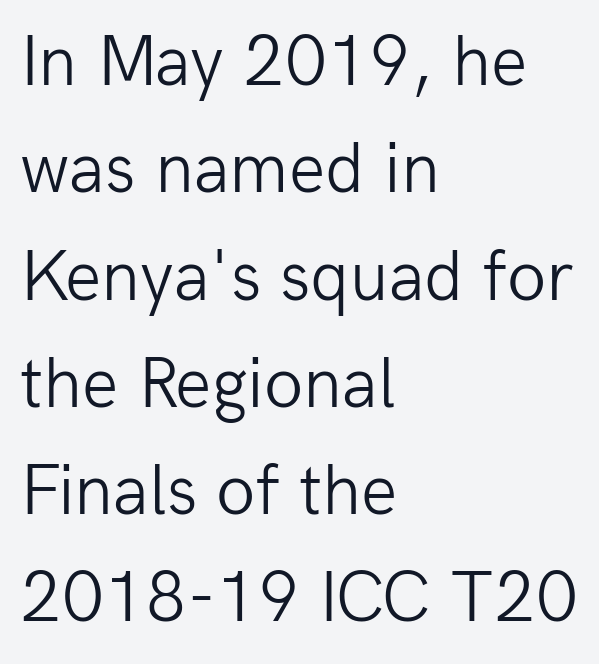
Serifs: no, the terminals of the letterforms are clean. The paragraph has a hard left edge and a soft right edge. There is no visible air inserted between adjacent glyphs. The face looks like a standard text weight, possibly lighter. Looks like regular typesetting: each glyph gets only the width it needs. The gap between lines stays unmarked.
